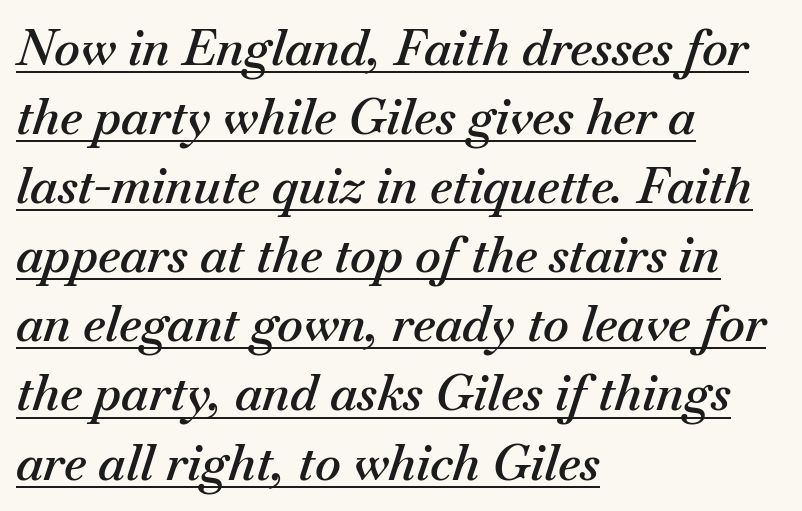
The image shows 49 px semibold type, italic (leaning right); set left-aligned, normal line spacing (1.41x), normal letter spacing, underlined; medium stroke contrast and a small x-height.
